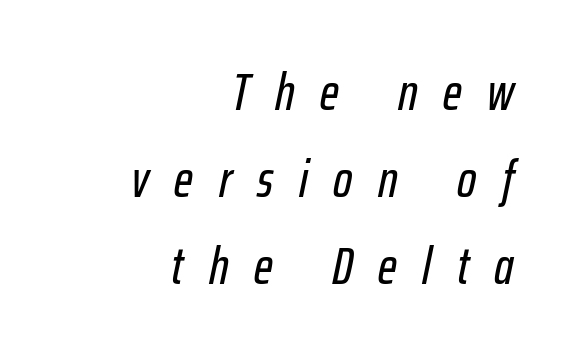
Nobody drew a line under any word here. Does the copy run flush right? Yes — the right margin is perfectly even. In terms of posture, this sample is oblique. Each letter keeps its own natural width here, so spacing adapts to shape. This rendering widens character spacing well past its baseline value.
